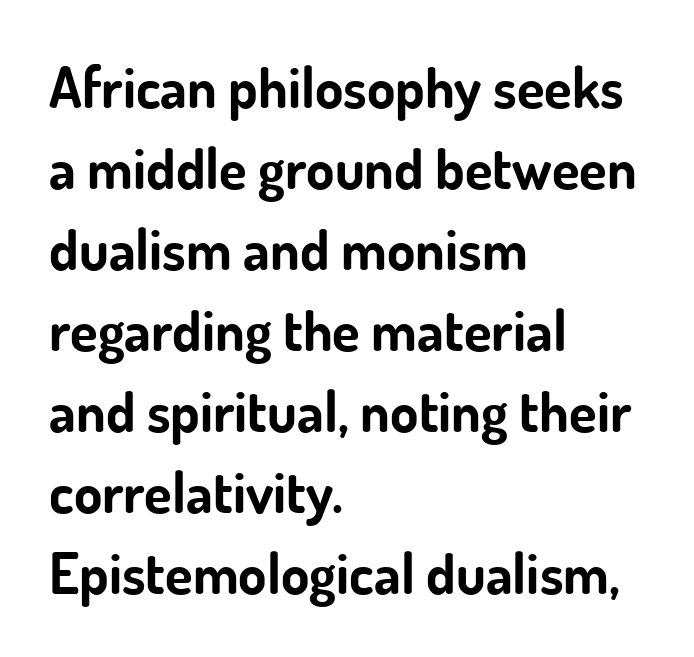
Q: Is the text bold? A: Yes.
Q: Is the text italic (slanted)? A: No, it is upright.
Q: Is the typeface a serif or a sans-serif typeface? A: Sans-serif.
Q: Is the text underlined? A: No.
Q: How is the paragraph aligned? A: Left-aligned.
Q: Is the spacing between letters normal or unusually wide? A: Normal.
Q: Is the spacing between lines tight, normal or loose? A: Normal.
Q: Width (condensed, normal, or wide)? A: Normal.
Q: Stroke contrast? A: Low.
Q: x-height? A: Small.
Q: Monospaced? A: No.
